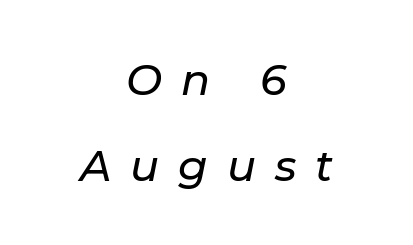
Is this a fixed-width face? No — the glyphs have proportional, varying widths. The line texture is sparse and dotted thanks to wide tracking. Vertical spacing — loose. The strip under each line holds only bare page. The glyphs look as if they've been sheared to an angle.
